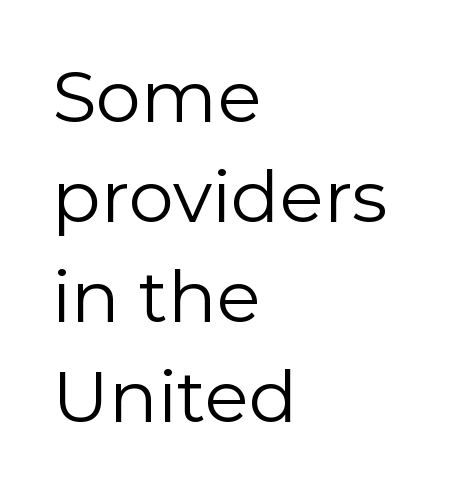
{"serif": "no", "italic": "no", "bold": "no", "weight": "regular", "width": "normal", "x_height": "medium", "monospaced": "no", "underline": "no", "align": "left", "line_spacing": "normal", "line_spacing_ratio": 1.39, "letter_spacing": "normal", "letter_spacing_em": 0.0, "glyph_px": 72}
